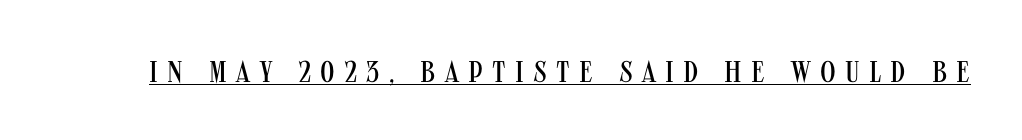
Honestly, the letter spacing is so wide it's the main thing you notice. Does the lettering tilt? It doesn't — this is upright. Looks like regular typesetting: each glyph gets only the width it needs. Is this a heavy cut? Hardly; it is regular or lighter. Is there an underline? Yes — a line sits under the letters. Serifs: no, the terminals of the letterforms are clean.
